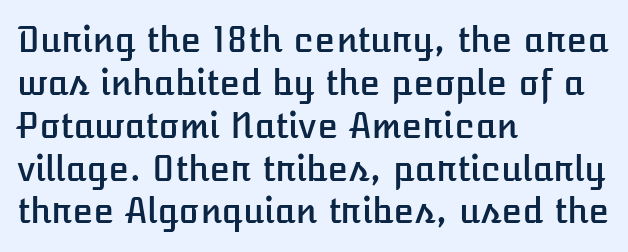
The image shows 34 px text type, upright; set left-aligned, normal line spacing (1.26x), normal letter spacing, not underlined; low stroke contrast and a medium x-height.
